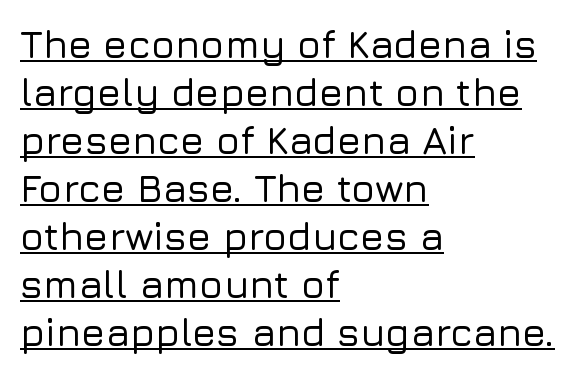
The image shows 39 px sans-serif type, upright; set left-aligned, line spacing 1.23x, normal letter spacing, underlined; low stroke contrast and a medium x-height.
